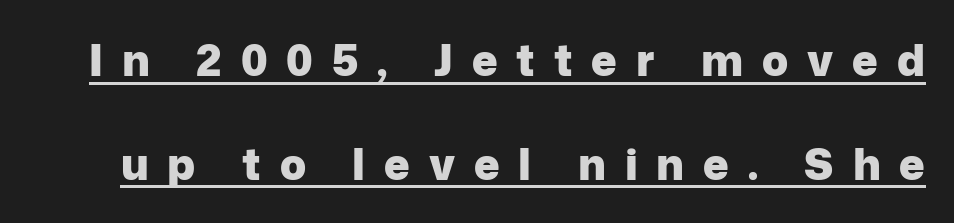
The image shows 43 px heavy sans-serif type, upright; set loose line spacing (2.41x), unusually wide letter spacing (+0.44 em), underlined; low stroke contrast and a medium x-height.
